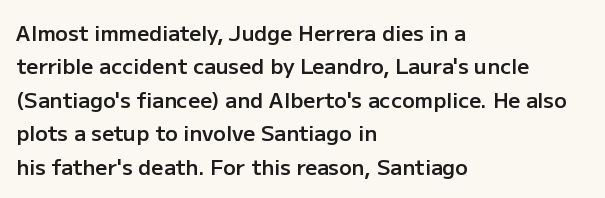
Q: Is the text bold? A: Semi-bold.
Q: Is the text italic (slanted)? A: No, it is upright.
Q: Is the text underlined? A: No.
Q: How is the paragraph aligned? A: Left-aligned.
Q: Is the spacing between letters normal or unusually wide? A: Normal.
Q: Is the spacing between lines tight, normal or loose? A: Normal.
